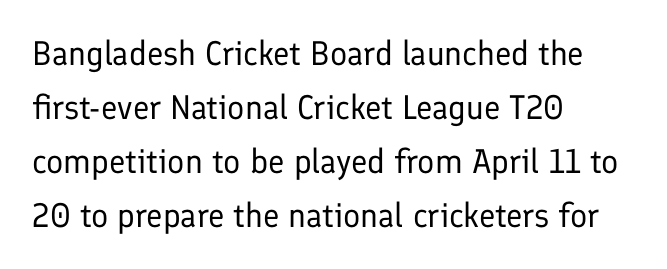
The image shows 34 px regular-weight sans-serif type, upright; set left-aligned, normal line spacing (1.59x), normal letter spacing, not underlined; low stroke contrast and a medium x-height.
